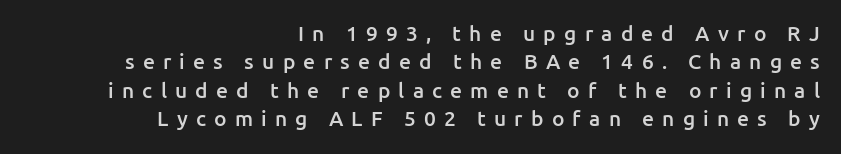
Spacing between characters has been opened up far beyond the box default. Regular leading. Descender tails drop into unmarked territory. These lines carry some extra weight — a demibold, not a full bold.
